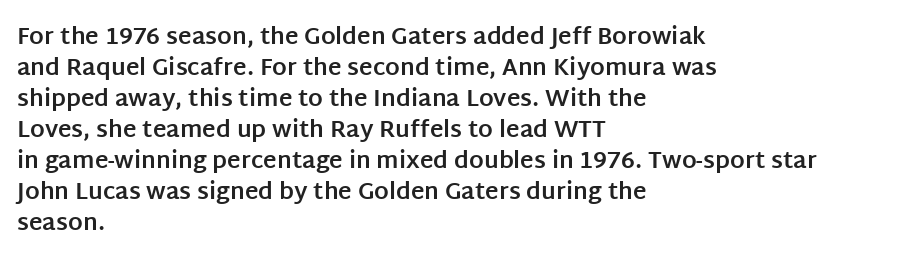
Caption: bold face, heavy strokes. Compared with typical body copy, the letter spacing here is the same. Line starts are locked; line ends wander. The axis of the letterforms is exactly vertical.
